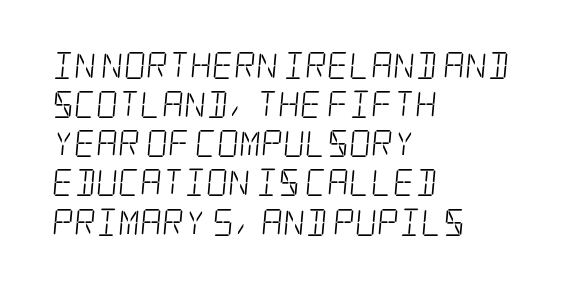
The rows are spaced the way most documents space them. Compared with typical body copy, the letter spacing here is the same. Heaviness? Minimal to ordinary, like unemphasized prose. The strip under each line holds only bare page.
